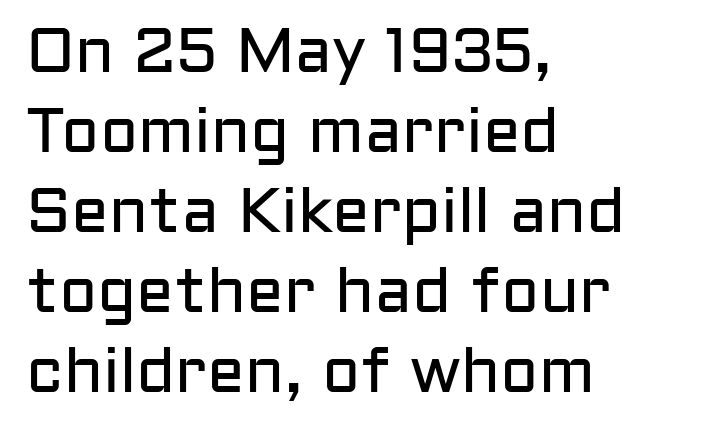
Q: Is the text bold? A: No.
Q: Is the text italic (slanted)? A: No, it is upright.
Q: Is the typeface a serif or a sans-serif typeface? A: Sans-serif.
Q: Is the text underlined? A: No.
Q: How is the paragraph aligned? A: Left-aligned.
Q: Is the spacing between letters normal or unusually wide? A: Normal.
Q: Is the spacing between lines tight, normal or loose? A: Normal.
Q: Width (condensed, normal, or wide)? A: Normal.
Q: Stroke contrast? A: Low.
Q: x-height? A: Medium.
Q: Monospaced? A: No.
